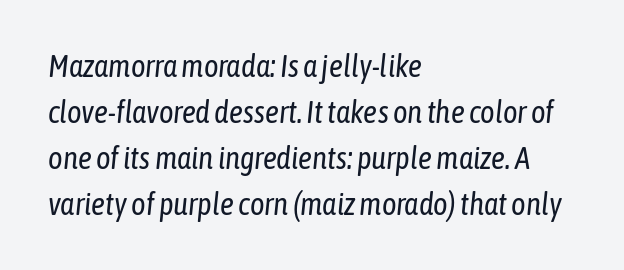
The image shows 31 px regular-weight, condensed type, italic (leaning right); set left-aligned, normal line spacing (1.48x), normal letter spacing, not underlined; low stroke contrast and a medium x-height.
